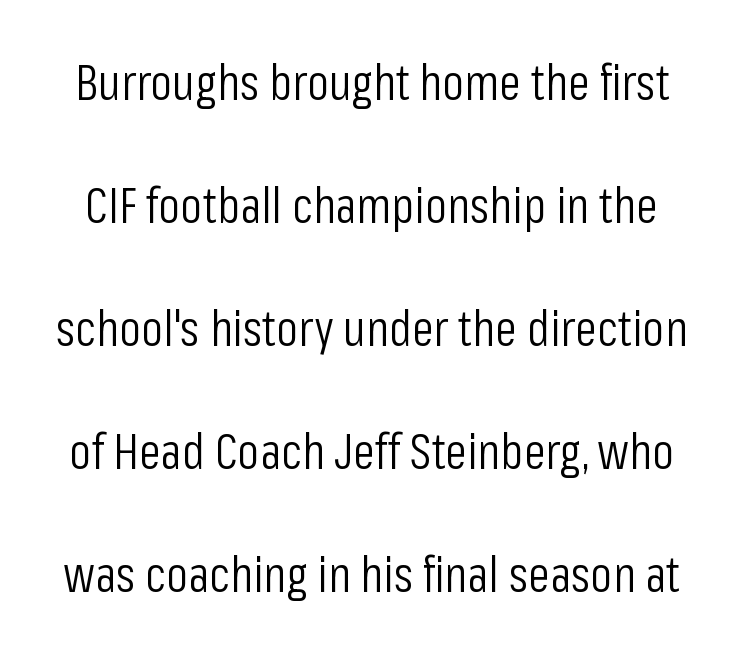
{"serif": "no", "italic": "no", "bold": "no", "weight": "light", "width": "condensed", "stroke_contrast": "low", "x_height": "medium", "monospaced": "no", "underline": "no", "line_spacing": "loose", "line_spacing_ratio": 2.46, "letter_spacing": "normal", "letter_spacing_em": 0.0, "glyph_px": 50}
